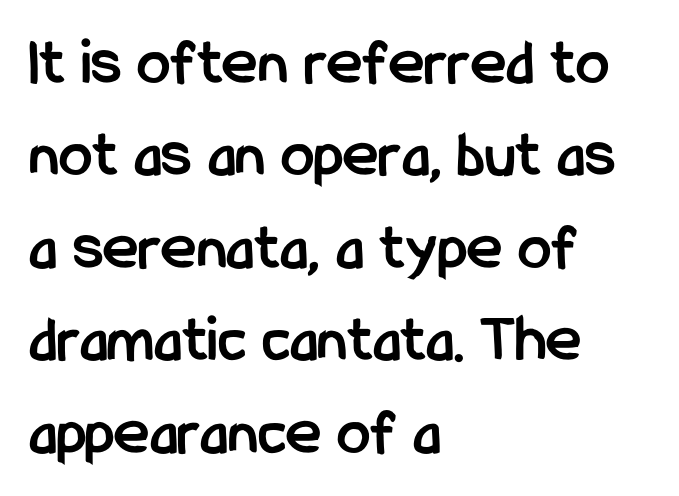
{"serif": "no", "italic": "no", "bold": "yes", "weight": "semibold", "width": "condensed", "stroke_contrast": "low", "x_height": "medium", "monospaced": "no", "underline": "no", "align": "left", "line_spacing": "normal", "line_spacing_ratio": 1.38, "letter_spacing": "normal", "letter_spacing_em": 0.0, "glyph_px": 67}
